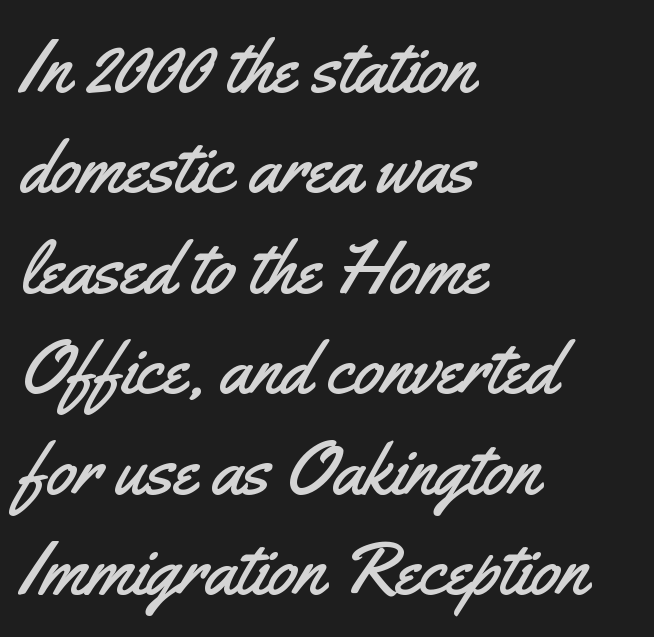
Q: Is the text italic (slanted)? A: Yes.
Q: Is the typeface a serif or a sans-serif typeface? A: Sans-serif.
Q: Is the text underlined? A: No.
Q: How is the paragraph aligned? A: Left-aligned.
Q: Is the spacing between letters normal or unusually wide? A: Normal.
Q: Is the spacing between lines tight, normal or loose? A: Normal.
Q: Width (condensed, normal, or wide)? A: Condensed.
Q: Stroke contrast? A: Medium.
Q: x-height? A: Small.
Q: Monospaced? A: No.
